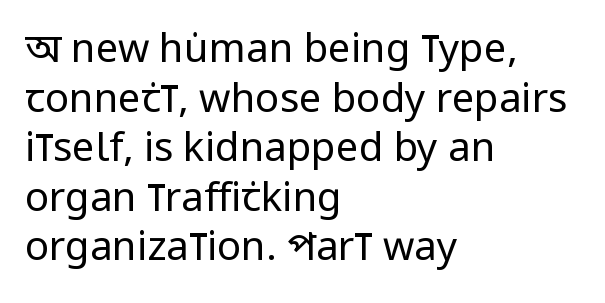
This sample is left-justified, so line endings fall wherever the words run out. Has an underline been added? It has not. If you drew a line through each stem, it would be perfectly vertical. The letters carry no serifs — their stems end cleanly without finishing strokes. Is this a fixed-width face? No — the glyphs have proportional, varying widths. Unbolded letterforms with no extra heft.
